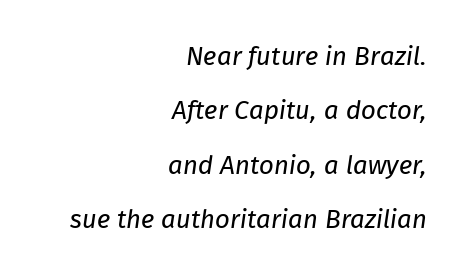
If you measured baseline to baseline, you'd find a long distance. Ink coverage per letter is moderate at most. The text block is weighted toward the right margin, trailing off unevenly leftward. Bare-footed words on every line. The rendering keeps characters at their native spacing.
